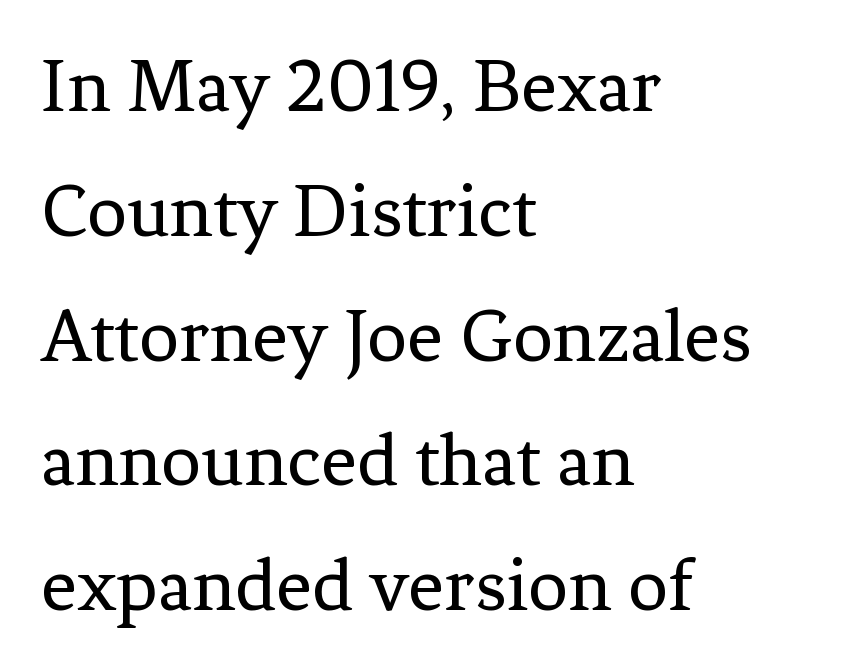
{"serif": "yes", "italic": "no", "bold": "no", "weight": "regular", "width": "normal", "stroke_contrast": "low", "x_height": "medium", "monospaced": "no", "underline": "no", "align": "left", "line_spacing": "normal", "line_spacing_ratio": 1.58, "letter_spacing": "normal", "letter_spacing_em": 0.0, "glyph_px": 79}
